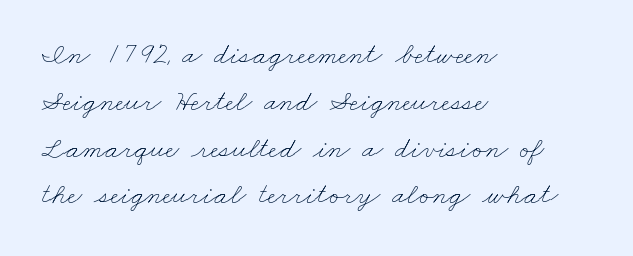
{"bold": "no", "weight": "thin", "width": "wide", "stroke_contrast": "low", "x_height": "small", "monospaced": "no", "underline": "no", "align": "left", "line_spacing": "normal", "line_spacing_ratio": 1.56, "letter_spacing": "normal", "letter_spacing_em": 0.0, "glyph_px": 30}
